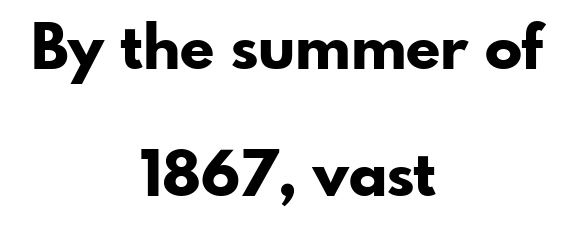
{"serif": "no", "italic": "no", "bold": "yes", "weight": "bold", "width": "normal", "stroke_contrast": "low", "x_height": "small", "monospaced": "no", "underline": "no", "align": "center", "line_spacing": "loose", "line_spacing_ratio": 2.05, "letter_spacing": "normal", "letter_spacing_em": 0.0, "glyph_px": 62}
